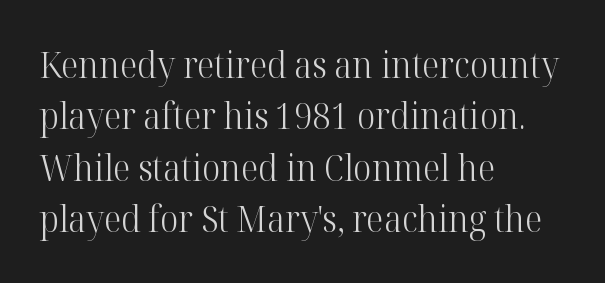
The image shows 36 px light serif type, upright; set left-aligned, normal line spacing (1.43x), normal letter spacing, not underlined; high stroke contrast and a medium x-height.
